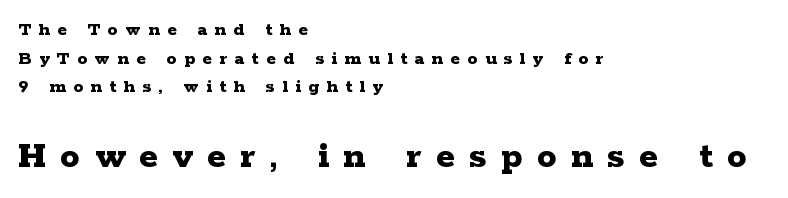
If you squint, the bottom block still reads clearly — it's the larger of the two. A typesetter would call this proportional, since set widths differ per character. Only glyphs here, with clear space below each row. Small tapered or slab feet sit at the stroke ends, so this counts as serif.
